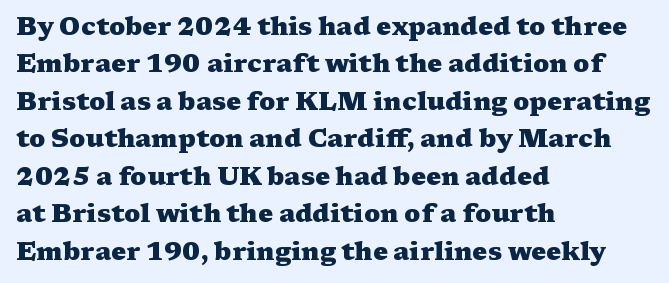
{"italic": "no", "bold": "yes", "underline": "no", "align": "left", "line_spacing": "normal", "line_spacing_ratio": 1.5, "letter_spacing": "normal", "letter_spacing_em": 0.0, "glyph_px": 25}
